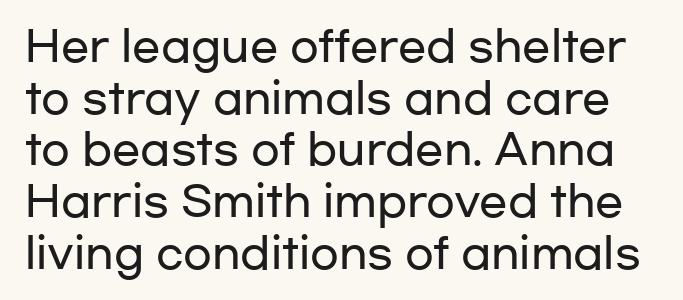
The image shows 42 px wide sans-serif type, upright; set line spacing 1.23x, normal letter spacing, not underlined; low stroke contrast and a medium x-height.
